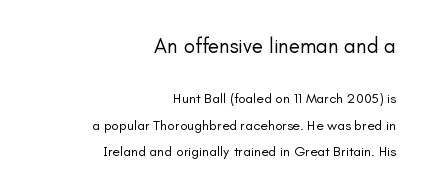
{"italic": "no", "bold": "no", "underline": "no", "align": "right", "line_spacing_ratio": 1.89, "letter_spacing": "normal", "letter_spacing_em": 0.0, "larger_block": "first", "size_ratio": 1.5, "glyph_px": 21}
